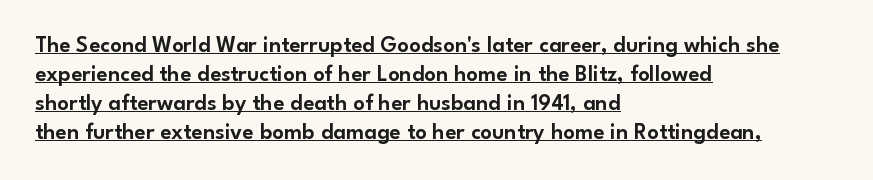
Q: Is the text italic (slanted)? A: No, it is upright.
Q: Is the text underlined? A: Yes.
Q: How is the paragraph aligned? A: Left-aligned.
Q: Is the spacing between letters normal or unusually wide? A: Normal.
Q: Is the spacing between lines tight, normal or loose? A: Normal.
